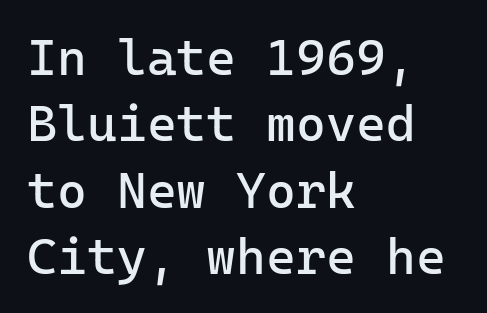
The image shows 51 px regular-weight sans-serif type, upright, monospaced; set left-aligned, normal line spacing (1.3x), normal letter spacing, not underlined; low stroke contrast and a medium x-height.
